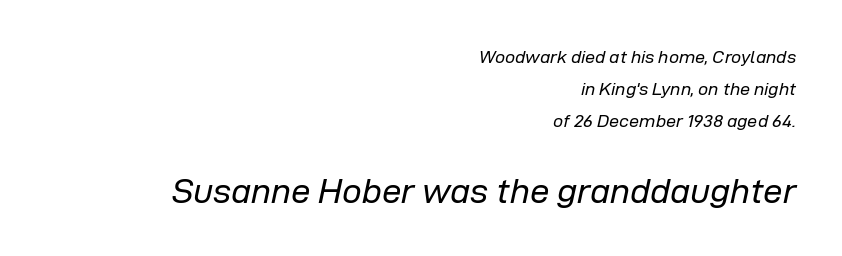
{"italic": "yes", "lean": "right", "slant_degrees": 12, "bold": "no", "weight": "regular", "width": "normal", "stroke_contrast": "low", "x_height": "medium", "monospaced": "no", "underline": "no", "align": "right", "line_spacing_ratio": 1.79, "letter_spacing": "normal", "letter_spacing_em": 0.0, "larger_block": "second", "size_ratio": 1.94, "glyph_px": 35}
